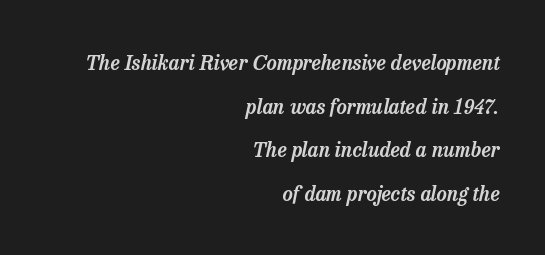
The paragraph has a hard right edge and a soft left edge. If you measured baseline to baseline, you'd find a long distance. The lettering tilts uniformly, giving the passage an italic look. Between one letter and the next there's only the usual sliver of space.
